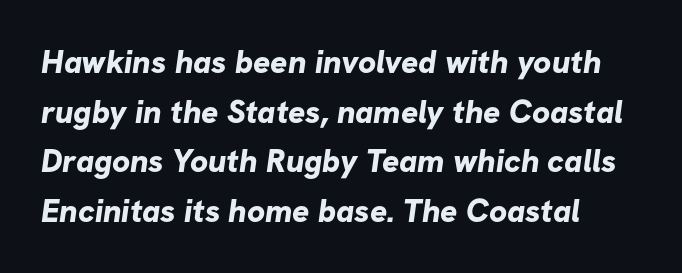
{"serif": "no", "bold": "yes", "weight": "bold", "width": "normal", "stroke_contrast": "low", "x_height": "medium", "monospaced": "no", "underline": "no", "align": "left", "line_spacing": "normal", "line_spacing_ratio": 1.55, "letter_spacing": "normal", "letter_spacing_em": 0.0, "glyph_px": 32}
